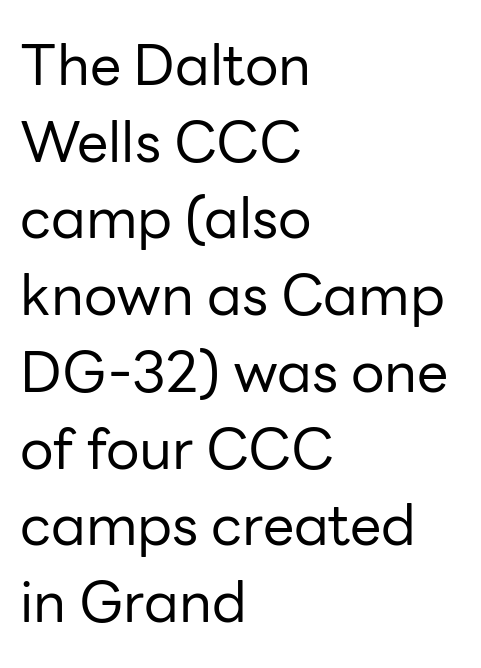
Visually the block forms a straight wall on the left and a jagged coastline on the right. The rendering shows plain stroke endings on the letterforms — a sans-serif design. Every stem runs plumb, perpendicular to the baseline. Whoever set this chose a conventional vertical rhythm. Letters rest on an invisible, unmarked baseline.
